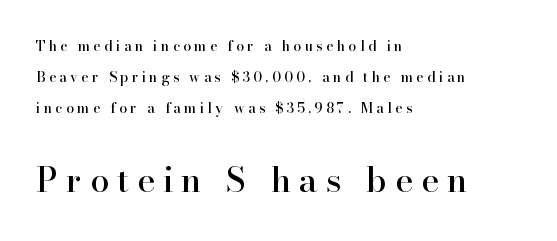
{"serif": "yes", "italic": "no", "width": "normal", "stroke_contrast": "high", "x_height": "small", "monospaced": "no", "underline": "no", "align": "left", "line_spacing": "loose", "line_spacing_ratio": 2.21, "letter_spacing": "wide", "letter_spacing_em": 0.24, "larger_block": "second", "size_ratio": 2.43, "glyph_px": 34}
